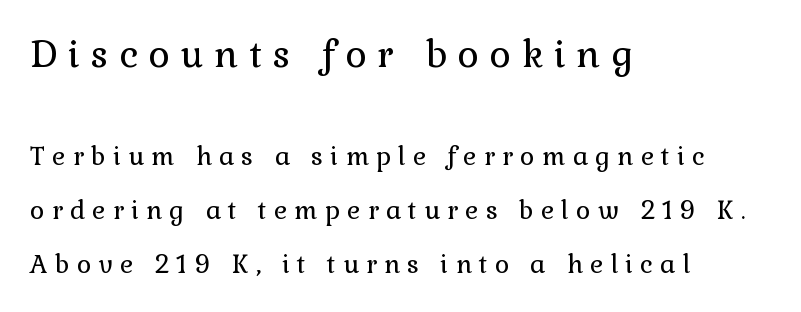
Upright lettering throughout. Varying glyph widths throughout — classic text-font behaviour. These glyphs show unthickened strokes, regular width or finer. The text was rendered using a seriffed face with decorative stroke endings. Compared with typical paragraphs, the rows here are farther apart. Does the bottom block carry the larger type? No, the top block does.
